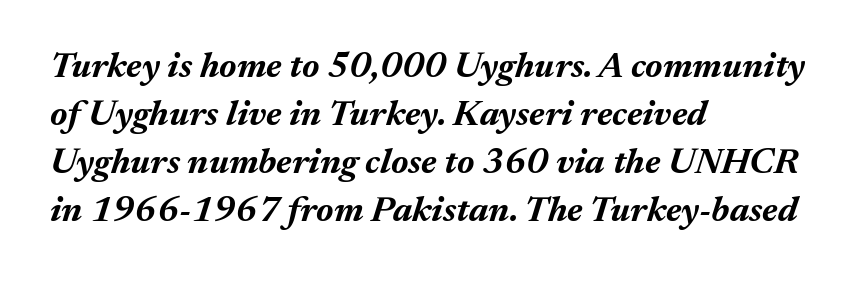
{"italic": "yes", "lean": "right", "slant_degrees": 17, "bold": "yes", "weight": "bold", "width": "normal", "stroke_contrast": "medium", "x_height": "medium", "monospaced": "no", "underline": "no", "align": "left", "line_spacing": "normal", "line_spacing_ratio": 1.33, "letter_spacing": "normal", "letter_spacing_em": 0.0, "glyph_px": 36}
